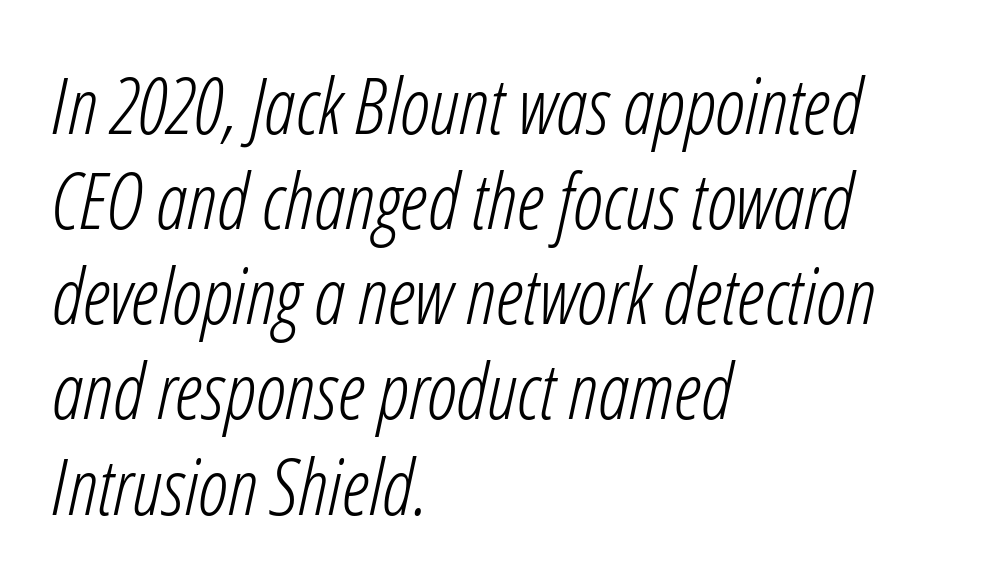
The image shows 78 px light, condensed type, italic (leaning right); set left-aligned, line spacing 1.22x, normal letter spacing, not underlined; low stroke contrast and a medium x-height.
